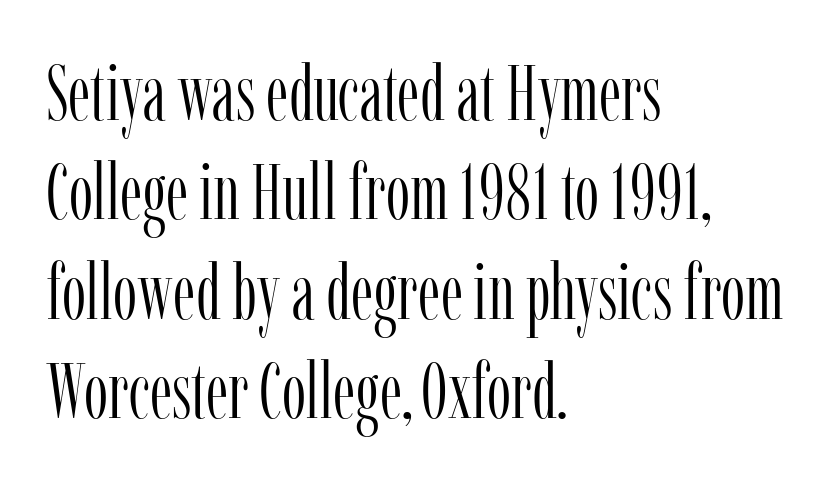
{"serif": "yes", "italic": "no", "bold": "no", "weight": "light", "width": "condensed", "stroke_contrast": "low", "x_height": "medium", "monospaced": "no", "underline": "no", "align": "left", "line_spacing": "normal", "line_spacing_ratio": 1.29, "letter_spacing": "normal", "letter_spacing_em": 0.0, "glyph_px": 77}
